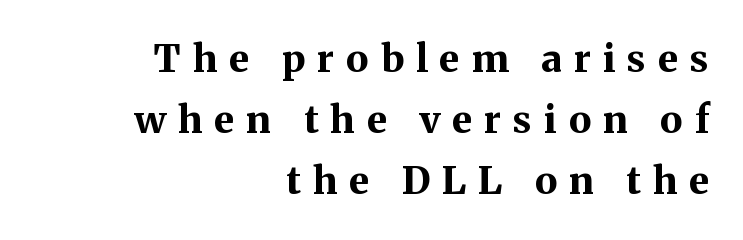
The image shows 38 px bold serif type, upright; set right-aligned, normal line spacing (1.61x), unusually wide letter spacing (+0.32 em), not underlined; medium stroke contrast and a medium x-height.
